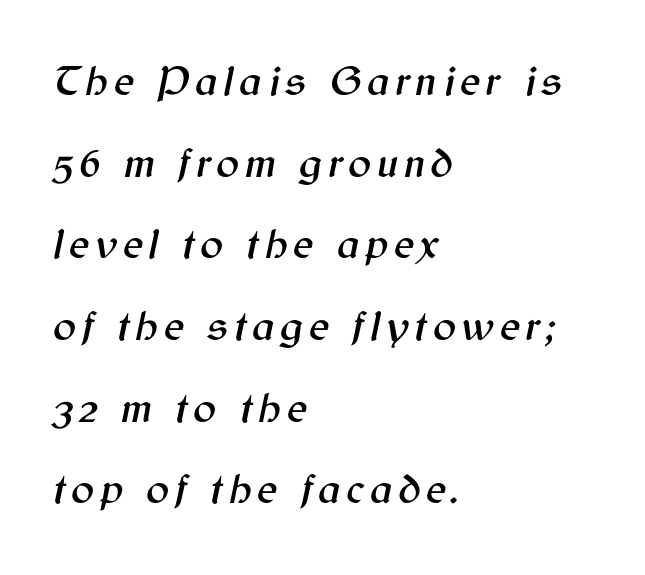
Q: Is the text italic (slanted)? A: Yes, it leans right by about 12 degrees.
Q: Is the text underlined? A: No.
Q: How is the paragraph aligned? A: Left-aligned.
Q: Is the spacing between lines tight, normal or loose? A: Loose.
Q: Width (condensed, normal, or wide)? A: Normal.
Q: Stroke contrast? A: Medium.
Q: x-height? A: Medium.
Q: Monospaced? A: No.
